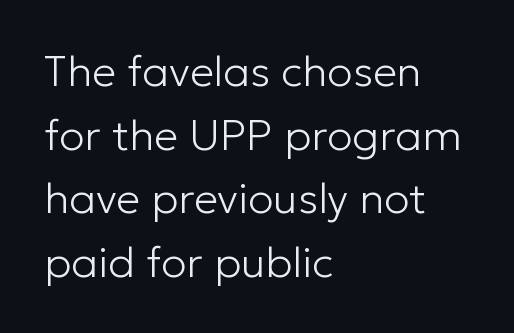
{"serif": "no", "italic": "no", "bold": "no", "weight": "light", "width": "normal", "stroke_contrast": "low", "x_height": "medium", "monospaced": "no", "underline": "no", "align": "left", "line_spacing": "normal", "line_spacing_ratio": 1.48, "letter_spacing": "normal", "letter_spacing_em": 0.0, "glyph_px": 43}
